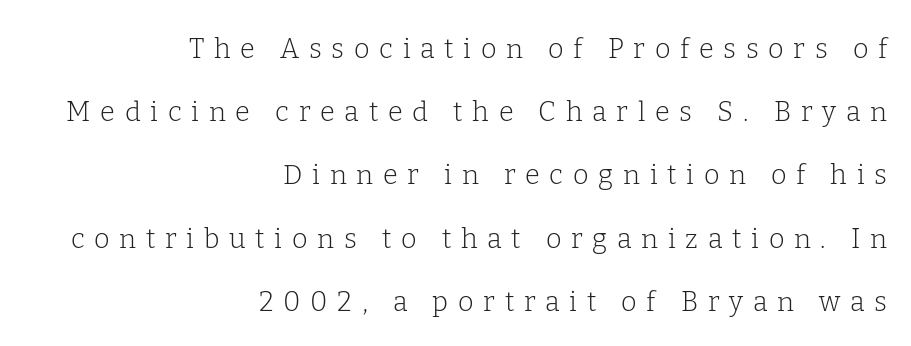
Teacher's note: observe the even right margin — that is flush-right alignment. In terms of posture, this sample is upright. The foot of each line stays bare and open. The characters are drawn with everyday or finer stroke widths. Substantial extra tracking has been applied to these lines. Vertical spacing — loose.
